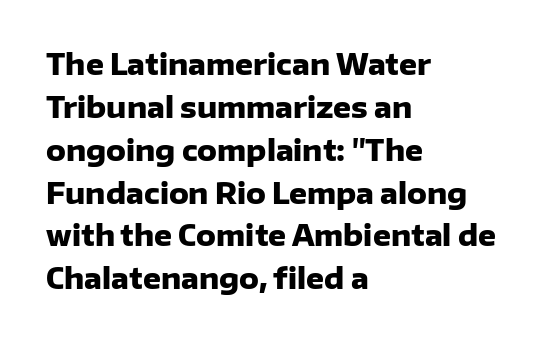
Q: Is the text bold? A: Yes.
Q: Is the text italic (slanted)? A: No, it is upright.
Q: Is the typeface a serif or a sans-serif typeface? A: Sans-serif.
Q: Is the text underlined? A: No.
Q: How is the paragraph aligned? A: Left-aligned.
Q: Is the spacing between letters normal or unusually wide? A: Normal.
Q: Is the spacing between lines tight, normal or loose? A: Normal.
Q: Width (condensed, normal, or wide)? A: Normal.
Q: Stroke contrast? A: Low.
Q: x-height? A: Medium.
Q: Monospaced? A: No.
